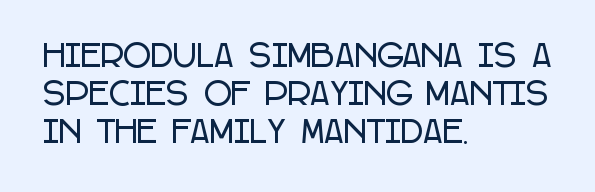
The image shows 30 px condensed sans-serif type, upright; set left-aligned, normal line spacing (1.26x), normal letter spacing, not underlined; low stroke contrast and a large x-height.
